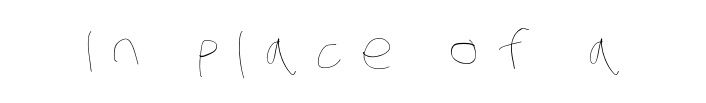
Q: Is the text bold? A: No.
Q: Is the text underlined? A: No.
Q: Is the spacing between letters normal or unusually wide? A: Unusually wide.
Q: Width (condensed, normal, or wide)? A: Condensed.
Q: Stroke contrast? A: Low.
Q: x-height? A: Large.
Q: Monospaced? A: No.
